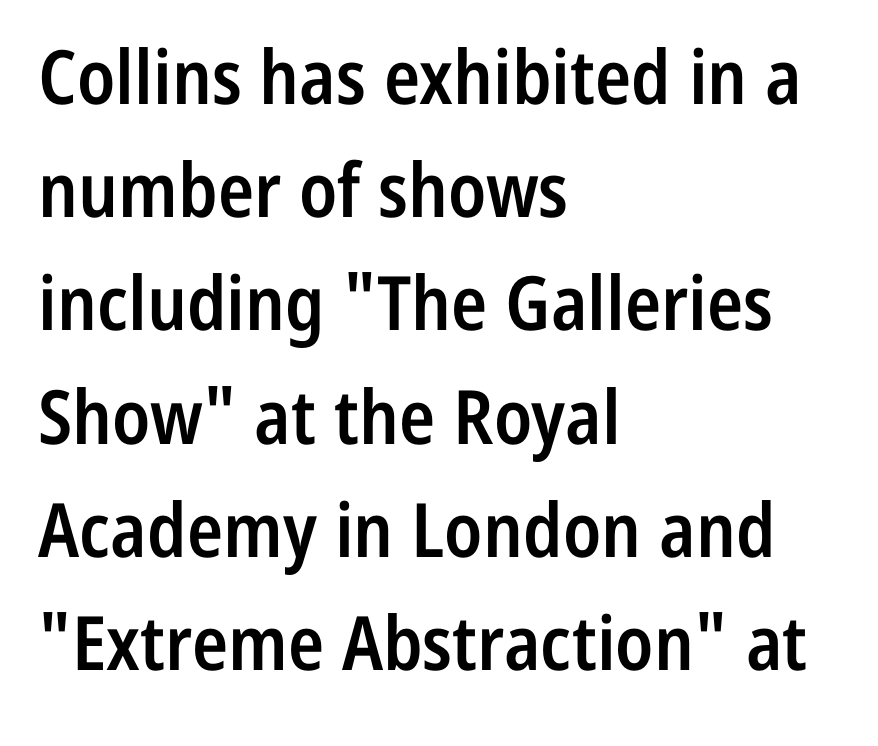
The lines in this sample share a left origin and differ only in where they stop. The font's upright variant was chosen for this text. Evenly set lines give the paragraph a standard silhouette. Set as a demibold, roughly 600 on the weight scale.
